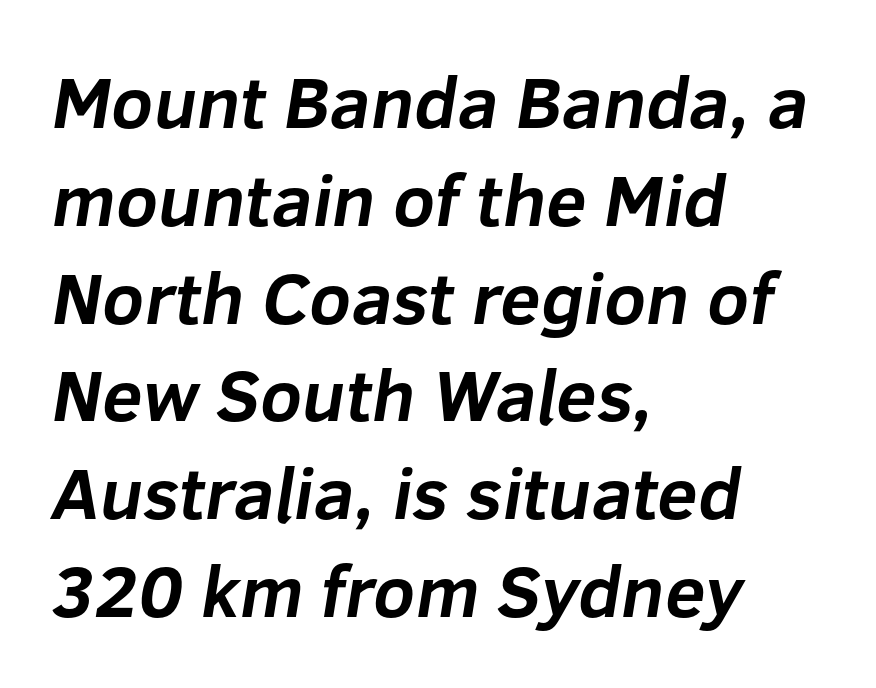
{"serif": "no", "bold": "yes", "weight": "bold", "width": "normal", "stroke_contrast": "low", "x_height": "medium", "monospaced": "no", "underline": "no", "align": "left", "line_spacing": "normal", "line_spacing_ratio": 1.34, "letter_spacing": "normal", "letter_spacing_em": 0.0, "glyph_px": 73}
